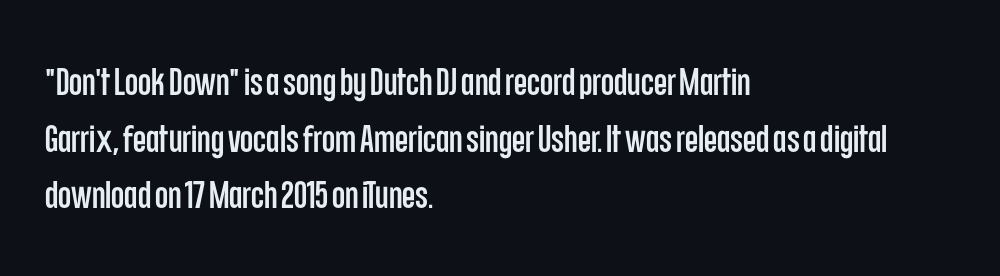
Q: Is the text italic (slanted)? A: No, it is upright.
Q: Is the typeface a serif or a sans-serif typeface? A: Sans-serif.
Q: Is the text underlined? A: No.
Q: How is the paragraph aligned? A: Left-aligned.
Q: Is the spacing between letters normal or unusually wide? A: Normal.
Q: Is the spacing between lines tight, normal or loose? A: Normal.
Q: Width (condensed, normal, or wide)? A: Condensed.
Q: Stroke contrast? A: Low.
Q: x-height? A: Large.
Q: Monospaced? A: No.
